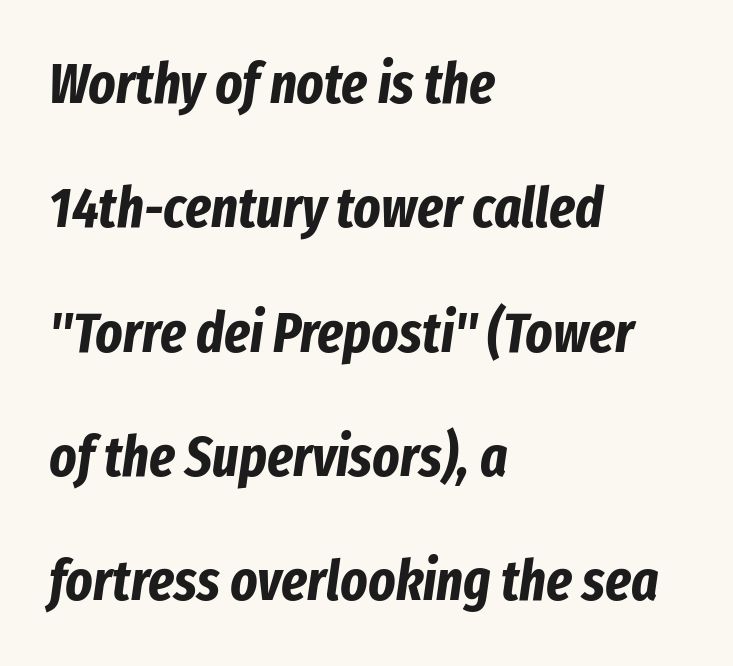
Q: Is the text bold? A: Yes.
Q: Is the text italic (slanted)? A: Yes, it leans right by about 8 degrees.
Q: Is the text underlined? A: No.
Q: How is the paragraph aligned? A: Left-aligned.
Q: Is the spacing between letters normal or unusually wide? A: Normal.
Q: Is the spacing between lines tight, normal or loose? A: Loose.
Q: Width (condensed, normal, or wide)? A: Condensed.
Q: Stroke contrast? A: Low.
Q: x-height? A: Medium.
Q: Monospaced? A: No.
